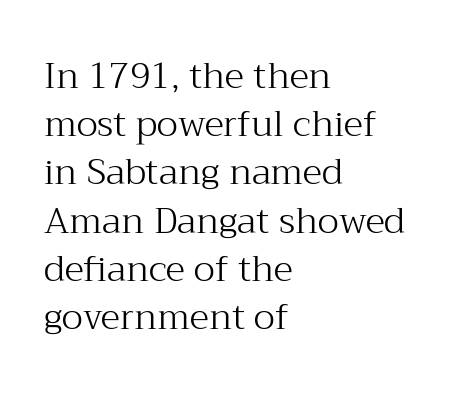
{"serif": "yes", "italic": "no", "bold": "no", "weight": "light", "width": "normal", "stroke_contrast": "medium", "x_height": "medium", "monospaced": "no", "underline": "no", "align": "left", "line_spacing": "normal", "line_spacing_ratio": 1.34, "letter_spacing": "normal", "letter_spacing_em": 0.0, "glyph_px": 36}
